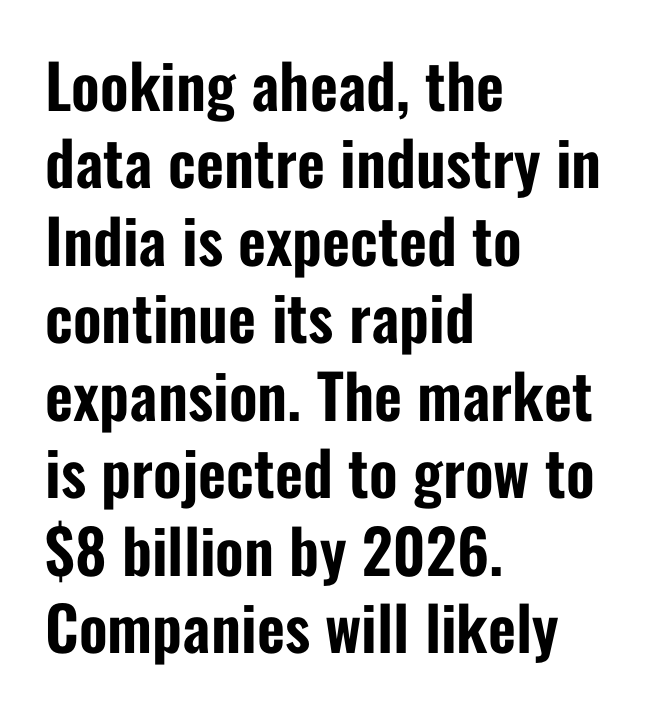
Ascenders rise straight up at ninety degrees. Teacher's note: observe the even left margin — that is flush-left alignment. Check the space under the baseline: it is left empty. Words appear dense and cohesive because spacing is normal. This sample has the flowing, uneven cadence of proportional lettering. Nothing sits at the stroke ends, so this counts as sans-serif.
